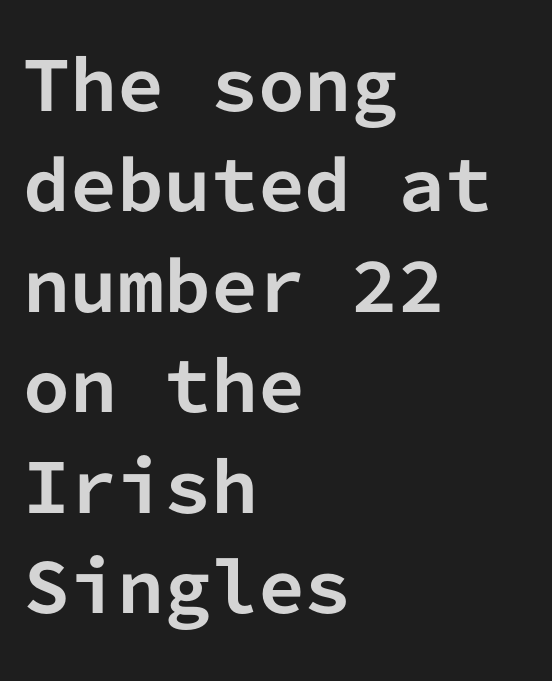
{"serif": "no", "italic": "no", "bold": "yes", "weight": "bold", "width": "normal", "stroke_contrast": "low", "x_height": "medium", "monospaced": "yes", "underline": "no", "align": "left", "line_spacing": "normal", "line_spacing_ratio": 1.5, "letter_spacing": "normal", "letter_spacing_em": 0.0, "glyph_px": 67}
